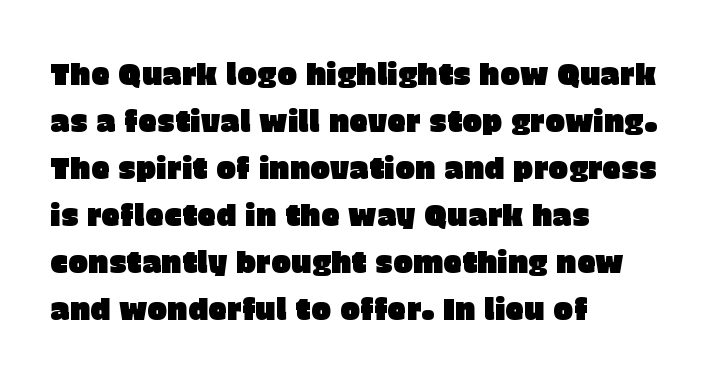
Q: Is the text italic (slanted)? A: No, it is upright.
Q: Is the typeface a serif or a sans-serif typeface? A: Sans-serif.
Q: Is the text underlined? A: No.
Q: How is the paragraph aligned? A: Left-aligned.
Q: Is the spacing between letters normal or unusually wide? A: Normal.
Q: Is the spacing between lines tight, normal or loose? A: Normal.
Q: Width (condensed, normal, or wide)? A: Normal.
Q: Stroke contrast? A: Low.
Q: x-height? A: Large.
Q: Monospaced? A: No.
